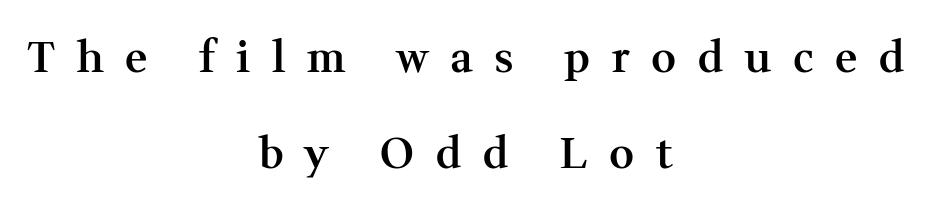
The image shows 43 px semibold serif type, upright; set centered, loose line spacing (2.23x), unusually wide letter spacing (+0.5 em), not underlined; medium stroke contrast and a medium x-height.
